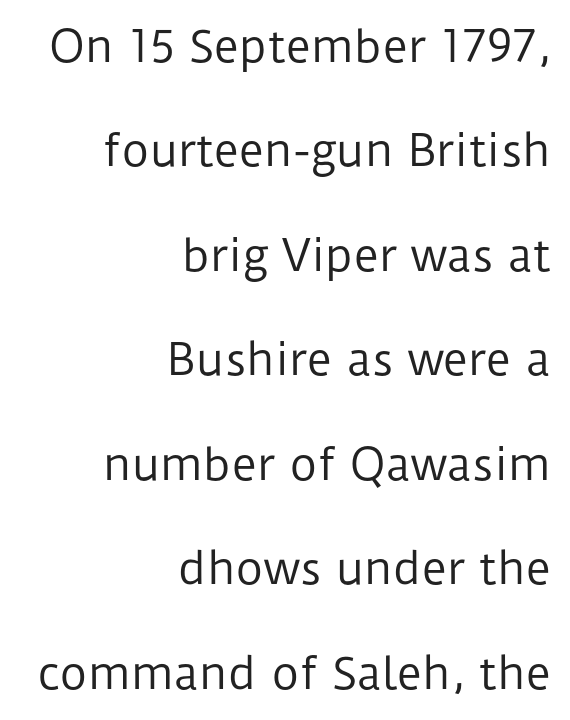
The image shows 43 px regular-weight sans-serif type, upright; set right-aligned, loose line spacing (2.43x), normal letter spacing, not underlined; low stroke contrast and a medium x-height.
